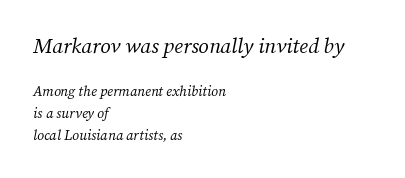
The image shows 21 px text type, italic (leaning right); set left-aligned, normal line spacing (1.57x), normal letter spacing, not underlined; the first (top) block is 1.5x larger.
